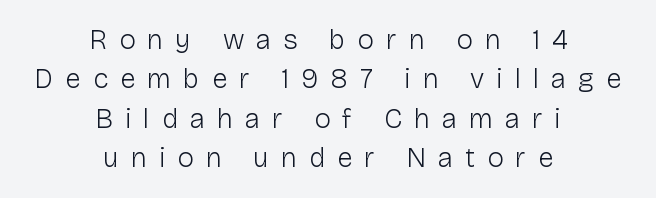
This rendering employs a face without finishing strokes, i.e., a sans-serif. The characters are drawn with everyday or finer stroke widths. These lines have a slow, spaced-out rhythm from letter to letter. These lines are rendered in a variable-pitch font.
